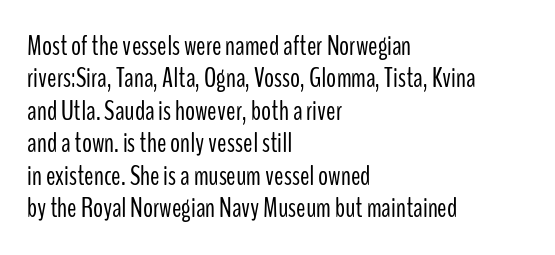
The image shows 28 px light, condensed sans-serif type, upright; set left-aligned, line spacing 1.16x, normal letter spacing, not underlined; low stroke contrast and a medium x-height.
